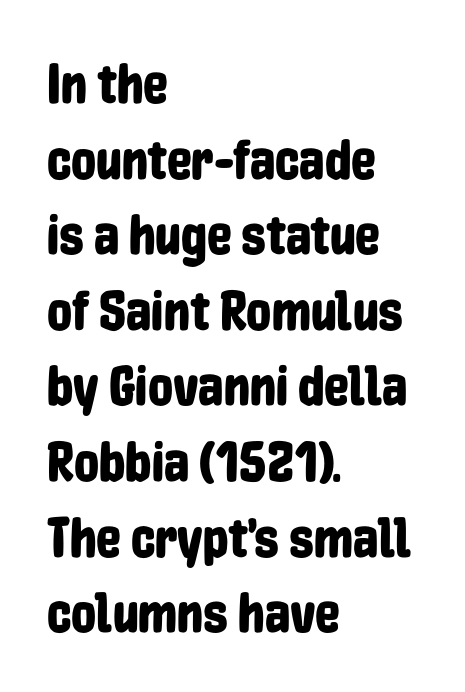
The image shows 56 px condensed sans-serif type, upright; set left-aligned, normal line spacing (1.35x), normal letter spacing, not underlined; low stroke contrast and a medium x-height.
